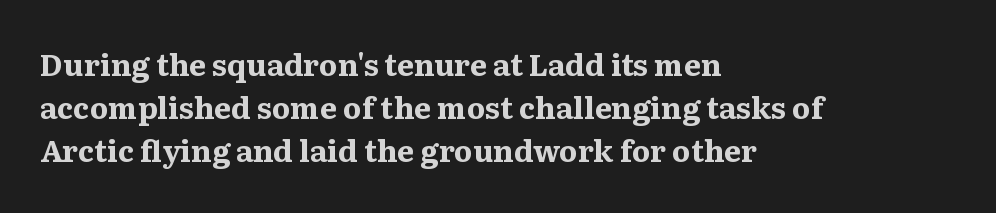
{"serif": "yes", "italic": "no", "bold": "yes", "weight": "bold", "width": "normal", "stroke_contrast": "medium", "x_height": "medium", "monospaced": "no", "underline": "no", "align": "left", "line_spacing": "normal", "line_spacing_ratio": 1.44, "letter_spacing": "normal", "letter_spacing_em": 0.0, "glyph_px": 30}
